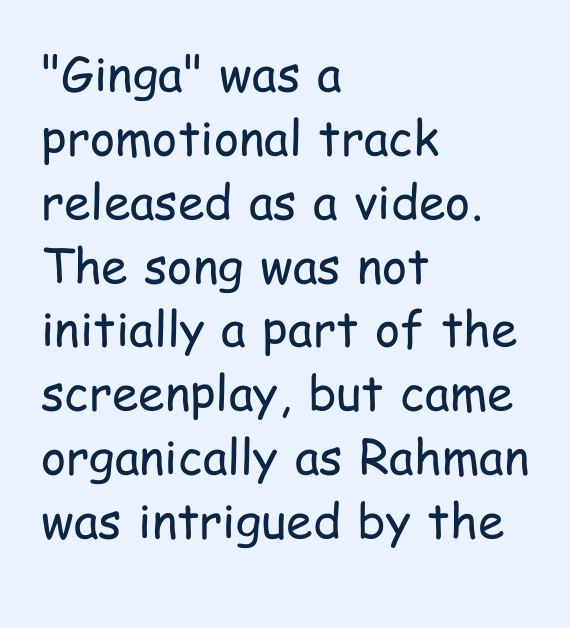
The image shows 48 px regular-weight, condensed sans-serif type, upright; set left-aligned, normal line spacing (1.33x), normal letter spacing, not underlined; low stroke contrast and a medium x-height.
